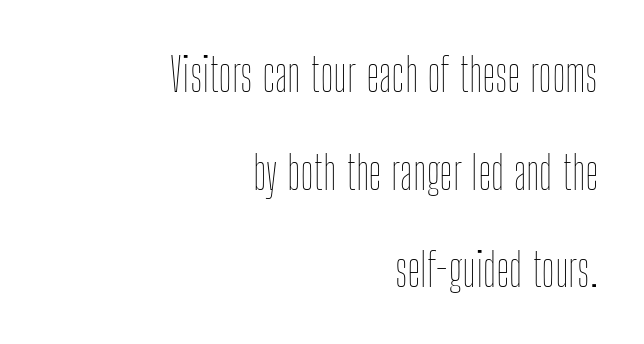
The image shows 46 px thin, condensed type, upright; set right-aligned, loose line spacing (2.12x), normal letter spacing, not underlined; low stroke contrast and a medium x-height.
